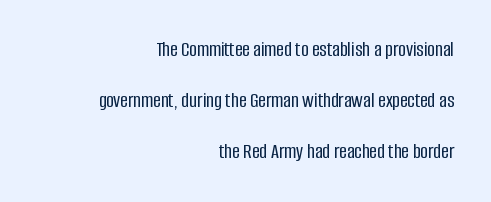
Q: Is the text italic (slanted)? A: No, it is upright.
Q: Is the text underlined? A: No.
Q: How is the paragraph aligned? A: Right-aligned.
Q: Is the spacing between letters normal or unusually wide? A: Normal.
Q: Is the spacing between lines tight, normal or loose? A: Loose.
